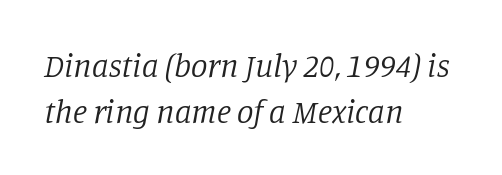
{"serif": "yes", "italic": "yes", "lean": "right", "slant_degrees": 11, "bold": "no", "weight": "regular", "width": "normal", "stroke_contrast": "low", "x_height": "large", "monospaced": "no", "underline": "no", "align": "left", "line_spacing": "normal", "line_spacing_ratio": 1.39, "letter_spacing": "normal", "letter_spacing_em": 0.0, "glyph_px": 33}
